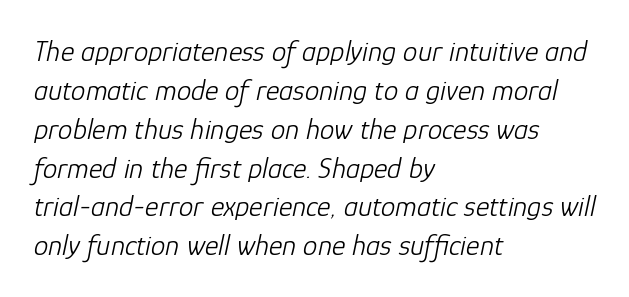
Evenly set lines give the paragraph a standard silhouette. An italicized treatment has been applied to the whole sample. Compared with typical body copy, the letter spacing here is the same. You could not count columns in this text — the font is proportionally spaced.
